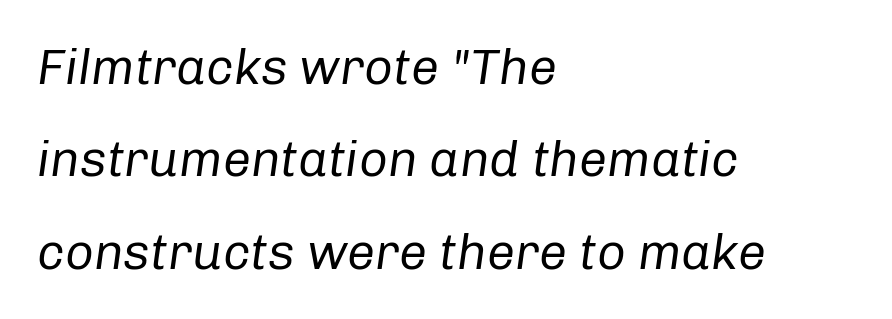
No letter is thick-stroked: the sample isn't bold. Proportional: the letters do not fall into vertical columns. The baseline area is clear. The paragraph shown leans on its left margin.
